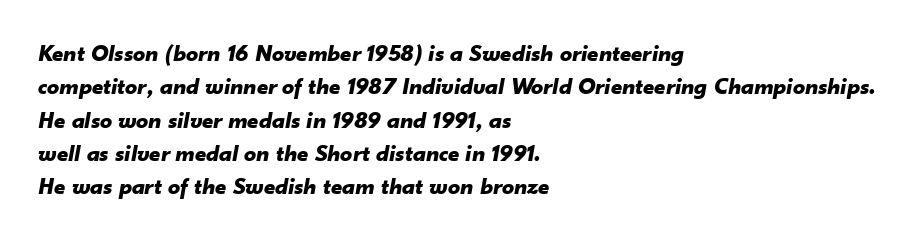
Inter-character spacing is left at the font's built-in metrics. Normally led — the rows are evenly, conventionally spaced. The axis of the letterforms is tilted away from vertical. The paragraph has a hard left edge and a soft right edge.
